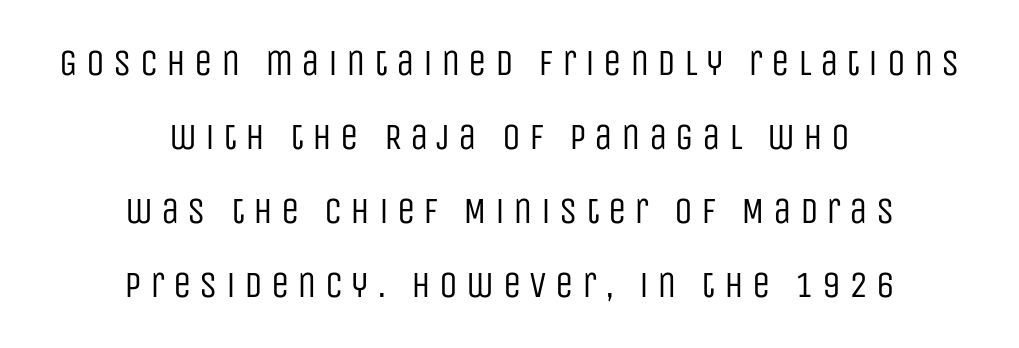
The image shows 37 px regular-weight, condensed sans-serif type, upright; set centered, loose line spacing (2.0x), unusually wide letter spacing (+0.22 em), not underlined; low stroke contrast and a large x-height.
